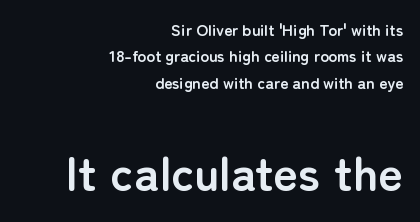
{"serif": "no", "italic": "no", "bold": "yes", "weight": "semibold", "width": "normal", "stroke_contrast": "low", "x_height": "medium", "monospaced": "no", "underline": "no", "align": "right", "line_spacing": "normal", "line_spacing_ratio": 1.65, "letter_spacing": "normal", "letter_spacing_em": 0.0, "larger_block": "second", "size_ratio": 3.0, "glyph_px": 48}
